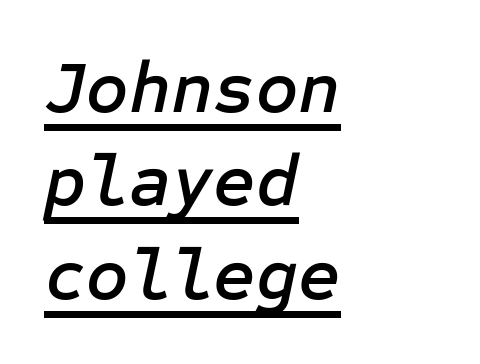
{"italic": "yes", "lean": "right", "slant_degrees": 12, "width": "normal", "stroke_contrast": "low", "x_height": "medium", "underline": "yes", "align": "left", "line_spacing": "normal", "line_spacing_ratio": 1.28, "letter_spacing": "normal", "letter_spacing_em": 0.0, "glyph_px": 73}
